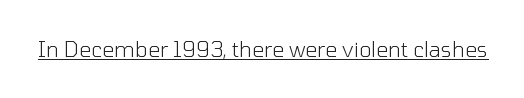
Q: Is the text bold? A: No.
Q: Is the text italic (slanted)? A: No, it is upright.
Q: Is the text underlined? A: Yes.
Q: Is the spacing between letters normal or unusually wide? A: Normal.
